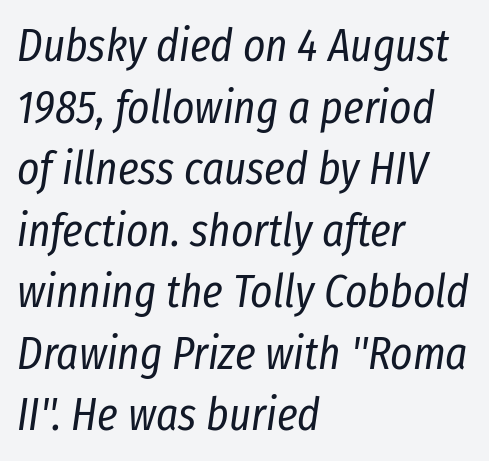
When letters slant like this, we call the style italic. The weight would be labelled regular, book, light, or lighter still. Character widths vary here, with narrow letters taking less room than wide ones. The string is rendered with underlining switched off. Regular leading. Spacing between characters is what you'd get straight out of the box.
